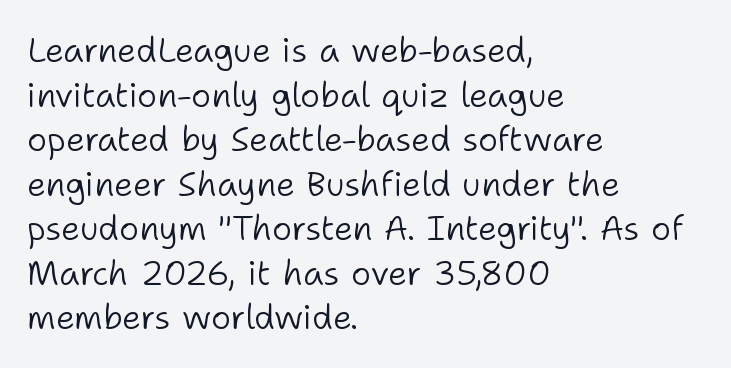
{"serif": "no", "italic": "no", "bold": "no", "weight": "light", "width": "normal", "stroke_contrast": "low", "x_height": "medium", "monospaced": "no", "underline": "no", "align": "left", "line_spacing": "normal", "line_spacing_ratio": 1.31, "letter_spacing": "normal", "letter_spacing_em": 0.0, "glyph_px": 34}
